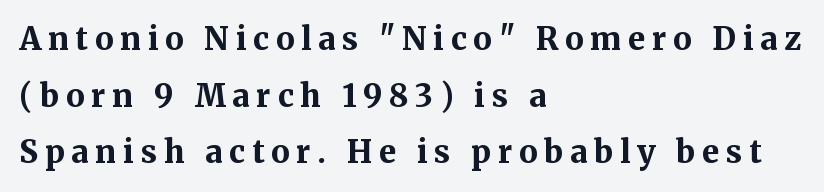
The image shows 31 px bold serif type, upright; set left-aligned, line spacing 1.83x, unusually wide letter spacing (+0.22 em), not underlined; medium stroke contrast and a medium x-height.
